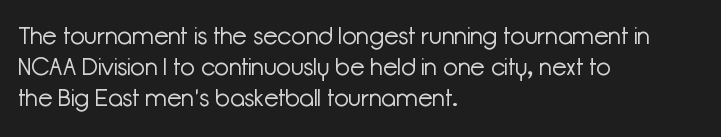
These lines keep a tight, regular rhythm from letter to letter. Notice how descenders clear the ascenders below comfortably — that's standard leading. These lines were composed using upright roman letters. One-word summary of the alignment: left. Nobody drew a line under any word here. The typesetting does not lean heavy: it is not bold.
